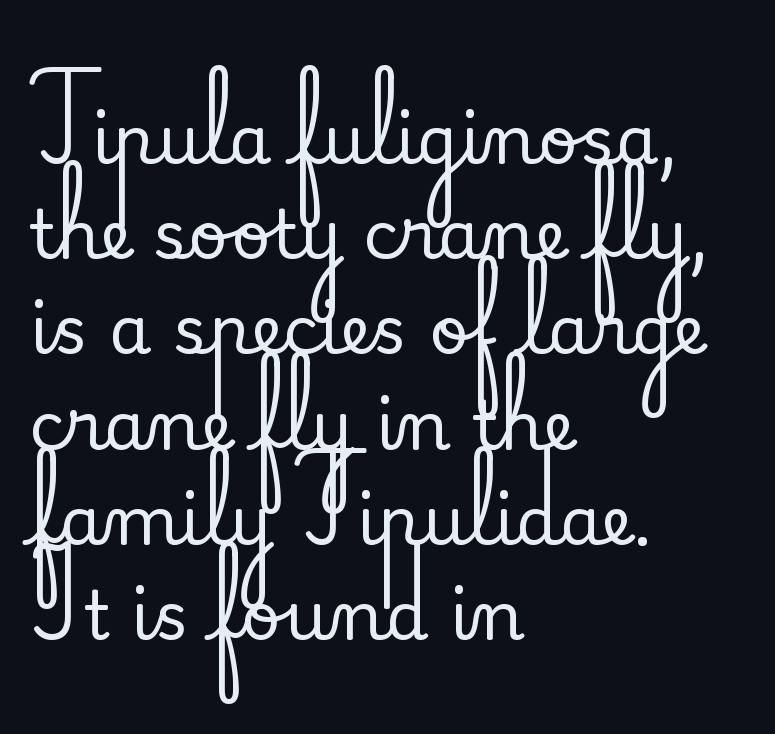
Q: Is the text italic (slanted)? A: No, it is upright.
Q: Is the typeface a serif or a sans-serif typeface? A: Serif.
Q: Is the text underlined? A: No.
Q: How is the paragraph aligned? A: Left-aligned.
Q: Is the spacing between letters normal or unusually wide? A: Normal.
Q: Is the spacing between lines tight, normal or loose? A: Normal.
Q: Width (condensed, normal, or wide)? A: Normal.
Q: Stroke contrast? A: Medium.
Q: x-height? A: Small.
Q: Monospaced? A: No.
